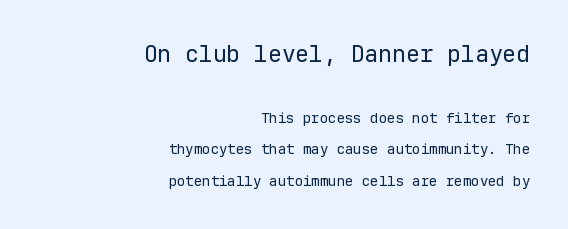
The image shows 23 px text type, upright; set right-aligned, loose line spacing (2.24x), normal letter spacing, not underlined; the first (top) block is 1.64x larger.
